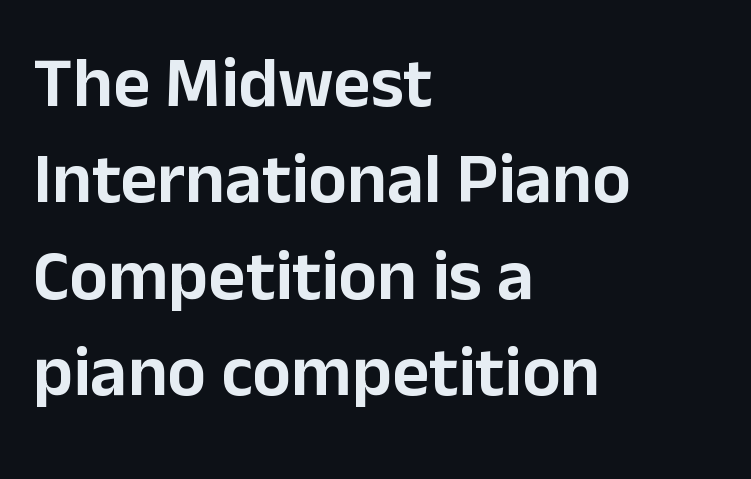
Q: Is the text italic (slanted)? A: No, it is upright.
Q: Is the typeface a serif or a sans-serif typeface? A: Sans-serif.
Q: Is the text underlined? A: No.
Q: How is the paragraph aligned? A: Left-aligned.
Q: Is the spacing between letters normal or unusually wide? A: Normal.
Q: Is the spacing between lines tight, normal or loose? A: Normal.
Q: Width (condensed, normal, or wide)? A: Normal.
Q: Stroke contrast? A: Low.
Q: x-height? A: Medium.
Q: Monospaced? A: No.
